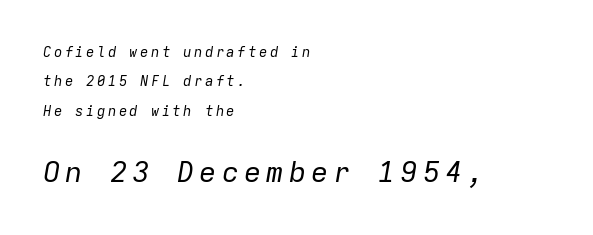
{"italic": "yes", "lean": "right", "slant_degrees": 9, "bold": "no", "weight": "regular", "width": "normal", "stroke_contrast": "low", "x_height": "medium", "monospaced": "yes", "underline": "no", "align": "left", "line_spacing": "loose", "line_spacing_ratio": 2.1, "larger_block": "second", "size_ratio": 2.07, "glyph_px": 29}
